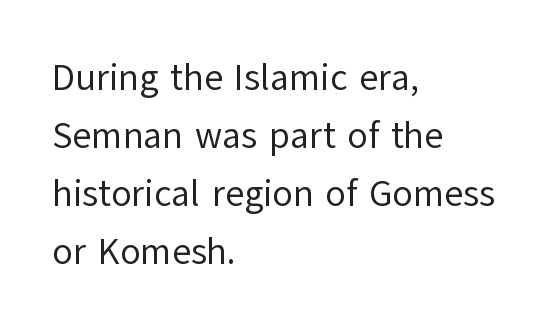
The image shows 37 px regular-weight sans-serif type, upright; set left-aligned, normal line spacing (1.57x), normal letter spacing, not underlined; low stroke contrast and a medium x-height.
